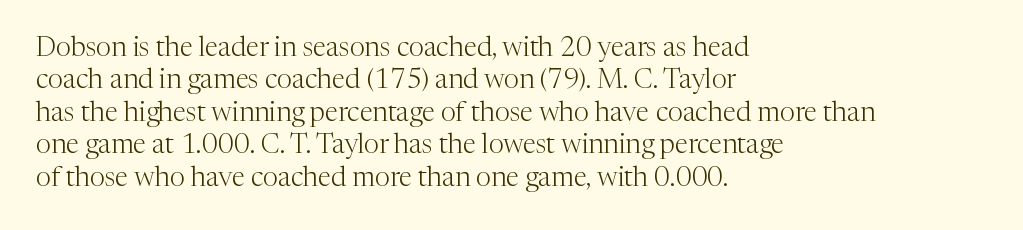
The image shows 27 px text type, upright; set left-aligned, line spacing 1.2x, normal letter spacing, not underlined.
